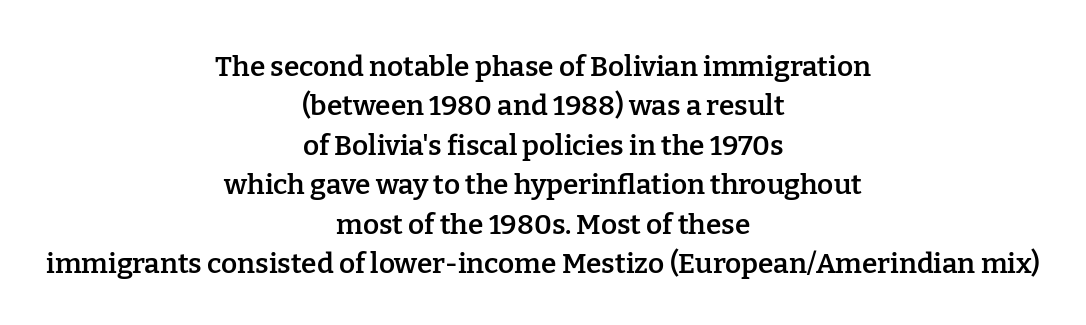
The face used here is a semibold: visibly heavier than regular, lighter than bold. Just letters on the line, the space beneath them empty. Note: serifs present on the glyphs. Interline gaps are of average width in this sample.
